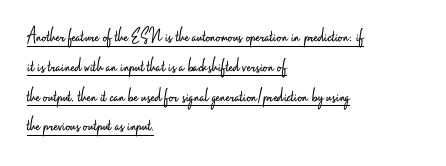
A rule runs beneath these lines of type. Tracking value appears to be zero — textbook default spacing. These lines sit exactly where default settings would place them. Nothing heavy about these letters — not bold at all. Compared with a centered layout, this one pins lines to the left instead.
